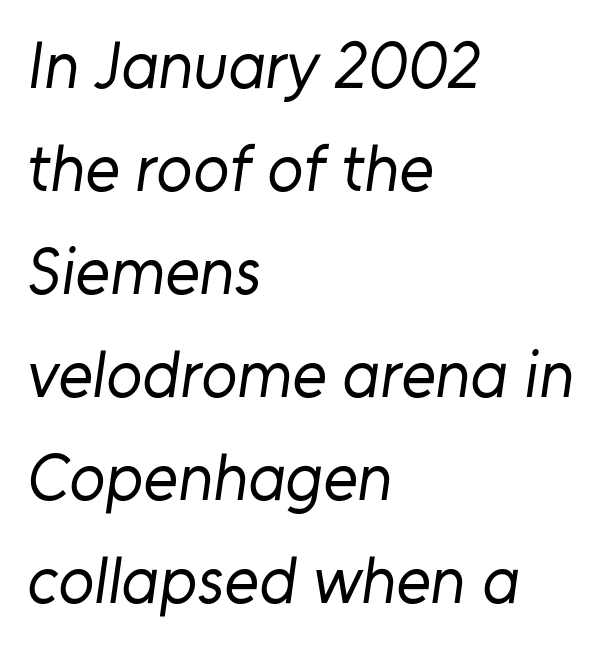
{"serif": "no", "bold": "no", "weight": "regular", "width": "normal", "stroke_contrast": "low", "x_height": "medium", "monospaced": "no", "underline": "no", "align": "left", "line_spacing": "normal", "line_spacing_ratio": 1.56, "letter_spacing": "normal", "letter_spacing_em": 0.0, "glyph_px": 66}
